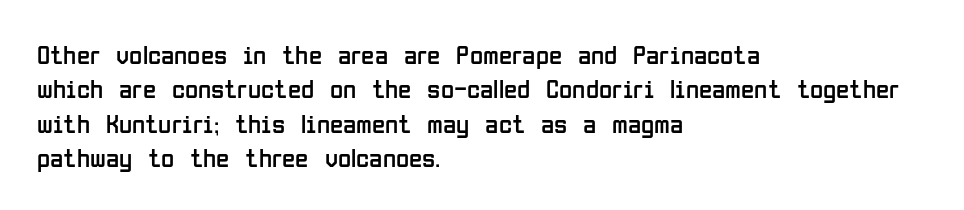
Q: Is the text bold? A: No.
Q: Is the text italic (slanted)? A: No, it is upright.
Q: Is the text underlined? A: No.
Q: How is the paragraph aligned? A: Left-aligned.
Q: Is the spacing between letters normal or unusually wide? A: Normal.
Q: Is the spacing between lines tight, normal or loose? A: Normal.
